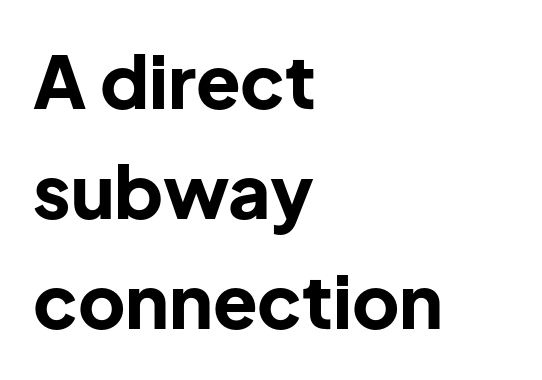
Unlike a traditional serif, this face leaves its strokes unadorned. Italic? Not at all — the glyphs are vertical. Is the letter spacing exaggerated? No — it looks like the ordinary default. Horizontal alignment here is leftward, the default for most running prose. Looks like regular typesetting: each glyph gets only the width it needs.
